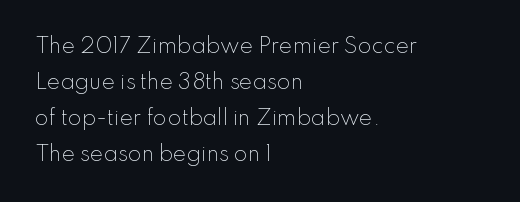
Every row of glyphs begins at an identical x-position on the left. Beneath every word, the page is bare. Inter-character spacing is left at the font's built-in metrics. The typeface has the unassuming heft of standard copy or less. The typography opts for an upright posture over an oblique one.
